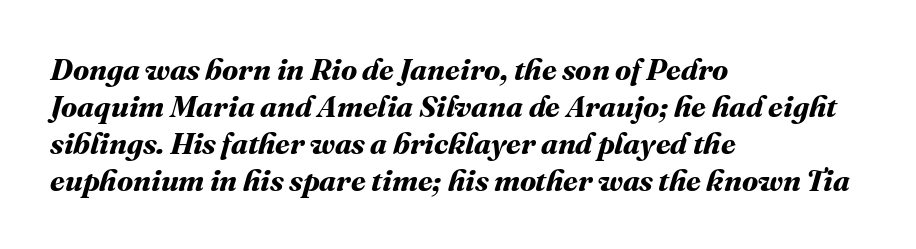
The image shows 30 px bold type; set left-aligned, line spacing 1.23x, normal letter spacing, not underlined; medium stroke contrast and a medium x-height.
